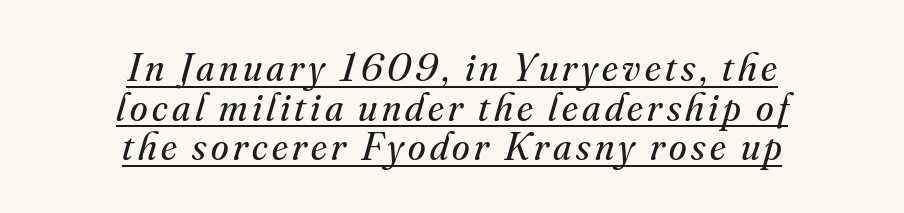
{"serif": "yes", "italic": "yes", "lean": "right", "slant_degrees": 16, "bold": "no", "weight": "regular", "width": "normal", "stroke_contrast": "medium", "x_height": "small", "monospaced": "no", "underline": "yes", "align": "center", "line_spacing": "tight", "line_spacing_ratio": 0.99, "glyph_px": 40}
